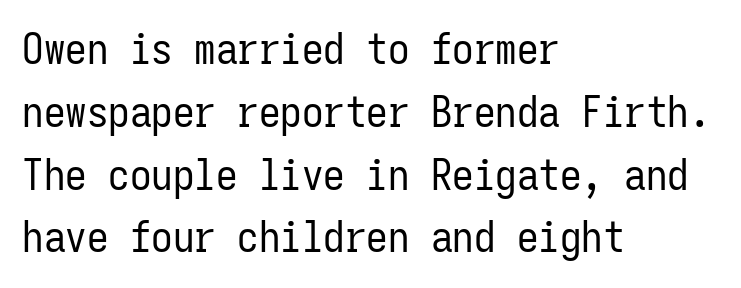
{"serif": "no", "italic": "no", "bold": "no", "weight": "regular", "width": "condensed", "stroke_contrast": "low", "x_height": "medium", "monospaced": "yes", "underline": "no", "align": "left", "line_spacing": "normal", "line_spacing_ratio": 1.46, "letter_spacing": "normal", "letter_spacing_em": 0.0, "glyph_px": 43}
